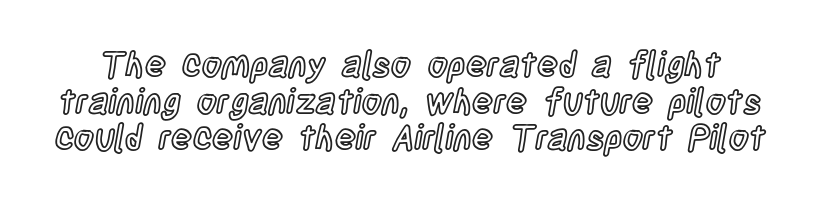
The image shows 35 px condensed type; set tight line spacing (1.05x), normal letter spacing, not underlined; a large x-height.
